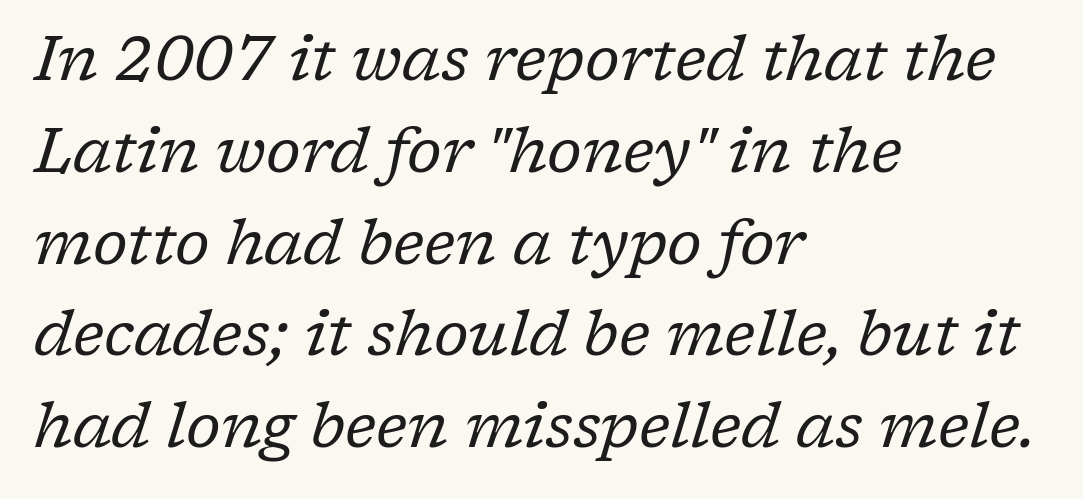
{"serif": "yes", "italic": "yes", "lean": "right", "slant_degrees": 17, "bold": "no", "weight": "regular", "width": "normal", "stroke_contrast": "low", "x_height": "medium", "monospaced": "no", "underline": "no", "align": "left", "line_spacing": "normal", "line_spacing_ratio": 1.48, "letter_spacing": "normal", "letter_spacing_em": 0.0, "glyph_px": 62}
